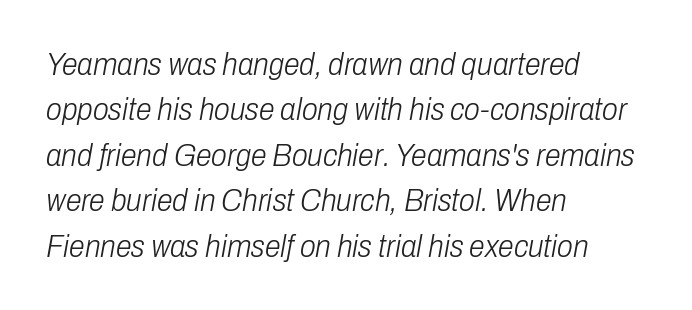
Honestly, there is no underline to notice here at all. A typesetter would call this proportional, since set widths differ per character. This reads as an unemphasized weight, regular at the heaviest. Slant detected: the letters are inclined. A classic flush-left, rag-right setting is used for this passage. What's the leading like? Ordinary, nothing unusual.
